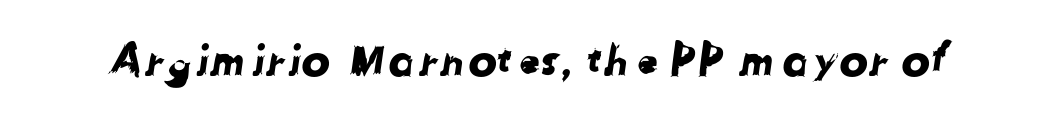
Q: Is the typeface a serif or a sans-serif typeface? A: Sans-serif.
Q: Is the text underlined? A: No.
Q: Is the spacing between letters normal or unusually wide? A: Normal.
Q: Width (condensed, normal, or wide)? A: Normal.
Q: Stroke contrast? A: Low.
Q: x-height? A: Medium.
Q: Monospaced? A: No.
